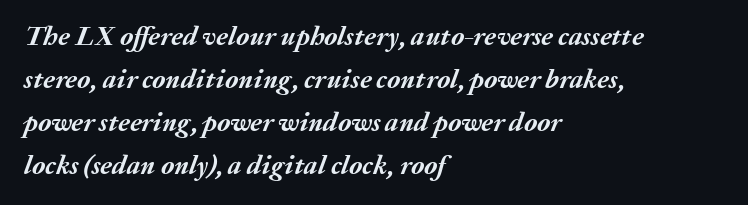
{"italic": "yes", "lean": "right", "slant_degrees": 20, "bold": "yes", "underline": "no", "align": "left", "line_spacing": "normal", "line_spacing_ratio": 1.59, "letter_spacing": "normal", "letter_spacing_em": 0.0, "glyph_px": 27}
